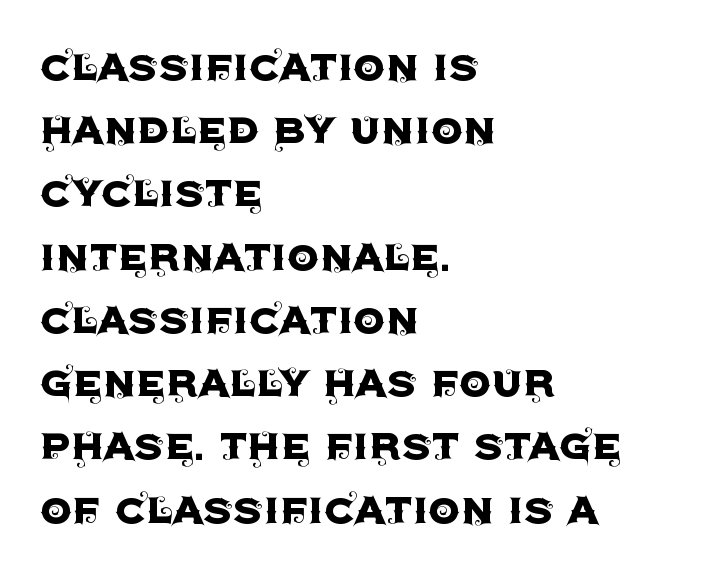
Q: Is the text italic (slanted)? A: No, it is upright.
Q: Is the typeface a serif or a sans-serif typeface? A: Sans-serif.
Q: Is the text underlined? A: No.
Q: How is the paragraph aligned? A: Left-aligned.
Q: Is the spacing between letters normal or unusually wide? A: Normal.
Q: Width (condensed, normal, or wide)? A: Normal.
Q: x-height? A: Large.
Q: Monospaced? A: No.
